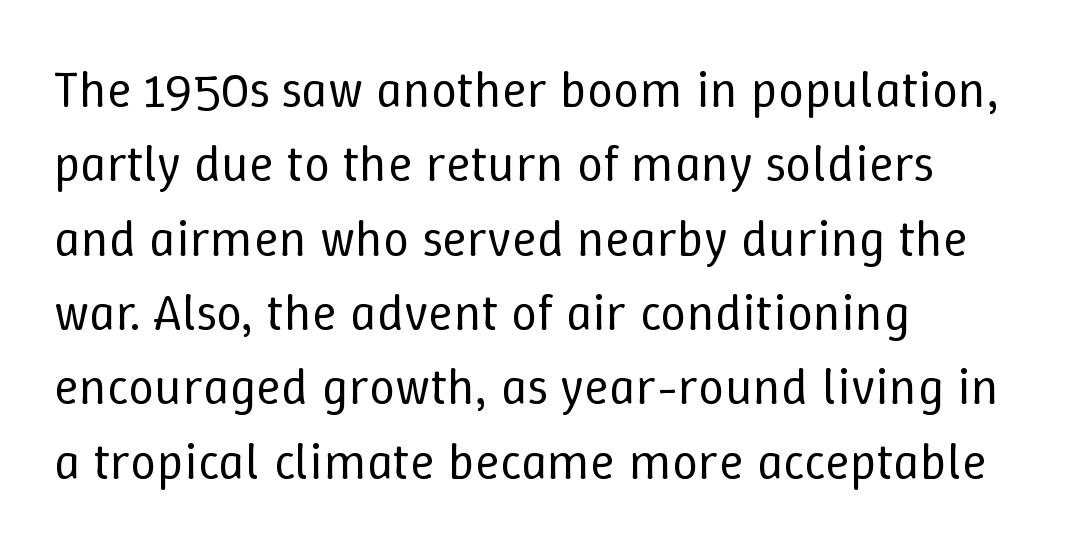
The image shows 52 px regular-weight type, upright; set left-aligned, normal line spacing (1.43x), normal letter spacing, not underlined; low stroke contrast and a medium x-height.
